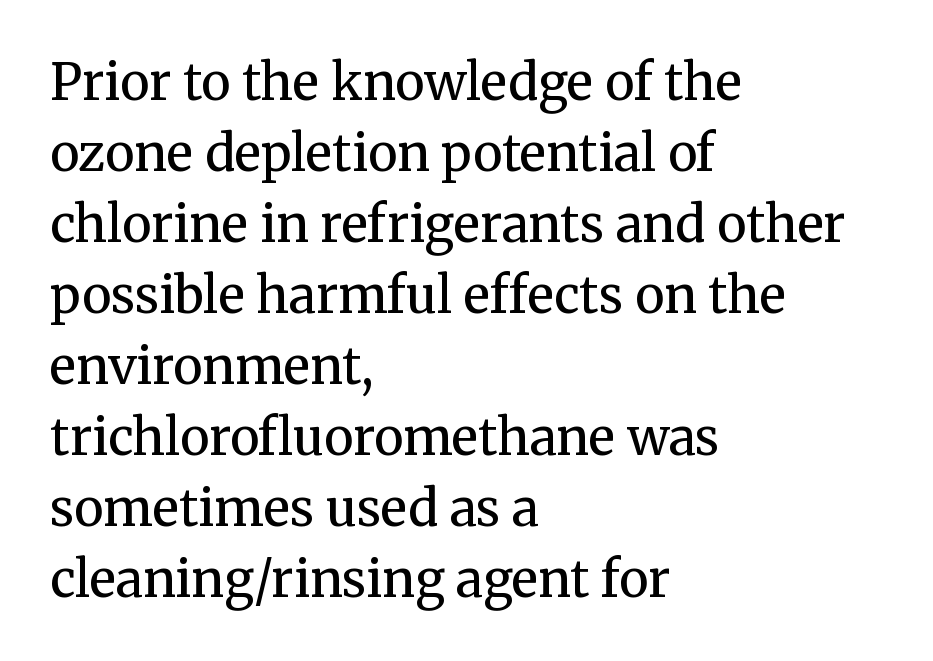
The image shows 50 px regular-weight serif type, upright; set left-aligned, normal line spacing (1.42x), normal letter spacing, not underlined; medium stroke contrast and a medium x-height.
